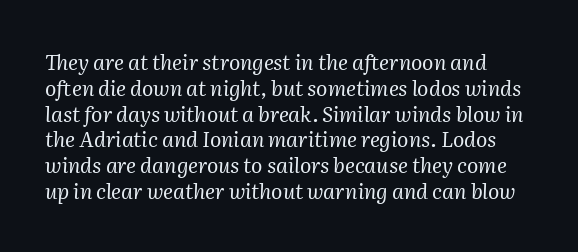
Q: Is the text bold? A: No.
Q: Is the text italic (slanted)? A: Yes, it leans right by about 2 degrees.
Q: Is the text underlined? A: No.
Q: Is the spacing between letters normal or unusually wide? A: Normal.
